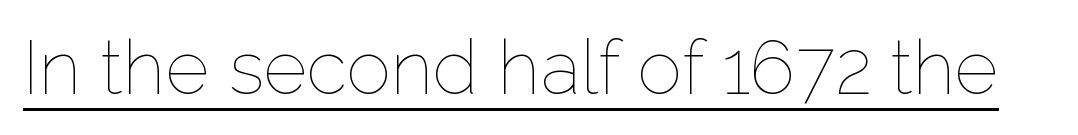
The strokes are not fattened; the text isn't bold. Is this a fixed-width face? No — the glyphs have proportional, varying widths. The rendering keeps characters at their native spacing. In terms of posture, this sample is upright. Descenders here cross a horizontal rule under the line.
